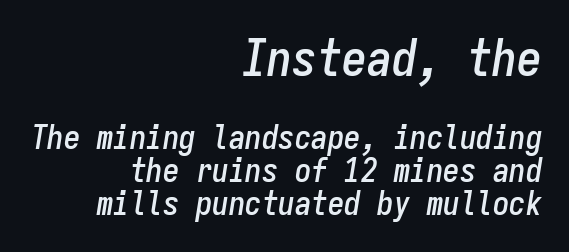
Q: Is the text italic (slanted)? A: Yes, it leans right by about 9 degrees.
Q: Is the text underlined? A: No.
Q: How is the paragraph aligned? A: Right-aligned.
Q: Is the spacing between letters normal or unusually wide? A: Normal.
Q: Is the spacing between lines tight, normal or loose? A: Tight.
Q: Which block of text is set in a larger size, the first (top) or the second (bottom)? A: The first (top) one.
Q: Width (condensed, normal, or wide)? A: Condensed.
Q: Stroke contrast? A: Low.
Q: x-height? A: Medium.
Q: Monospaced? A: Yes.
